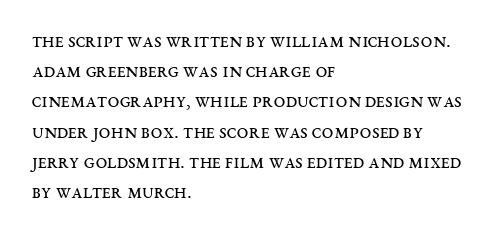
Q: Is the text bold? A: No.
Q: Is the text italic (slanted)? A: No, it is upright.
Q: Is the text underlined? A: No.
Q: How is the paragraph aligned? A: Left-aligned.
Q: Is the spacing between letters normal or unusually wide? A: Normal.
Q: Is the spacing between lines tight, normal or loose? A: Normal.
